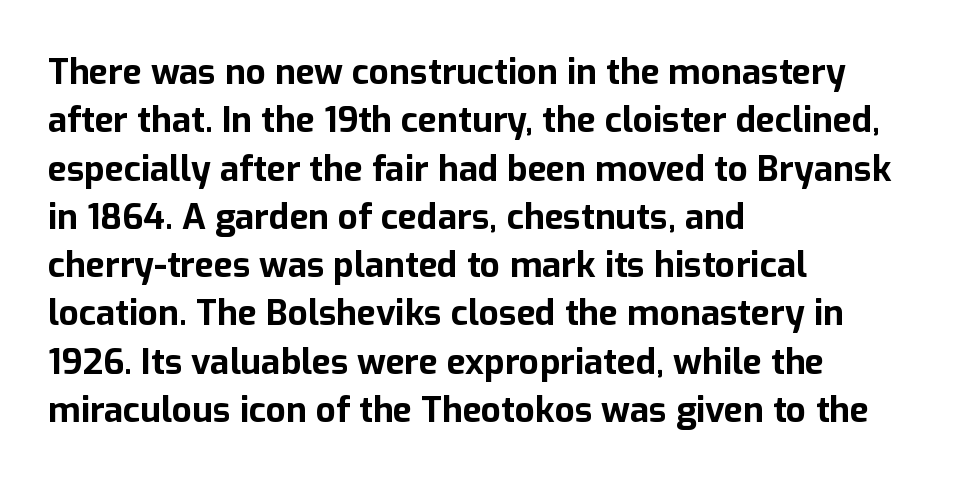
Every letter is thick-stroked: bold, no question. Quick note: underline off. The horizontal fit of the characters is conventional and even. This is the regular roman posture of the typeface. Leftover space on each line is placed entirely after the last word.
